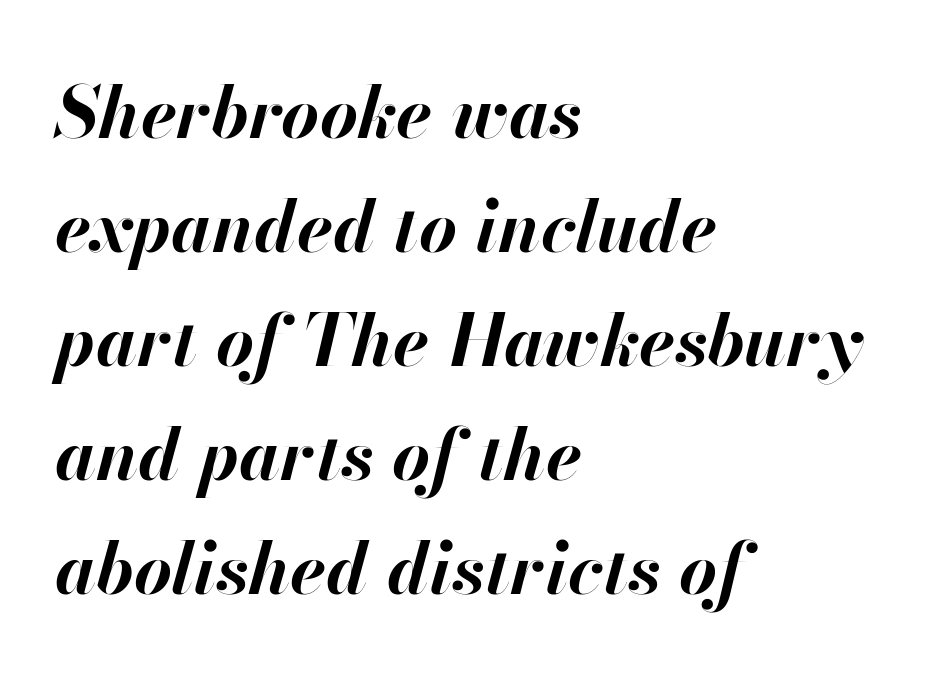
The image shows 73 px bold type, italic (leaning right); set left-aligned, normal line spacing (1.56x), normal letter spacing, not underlined; high stroke contrast and a small x-height.
